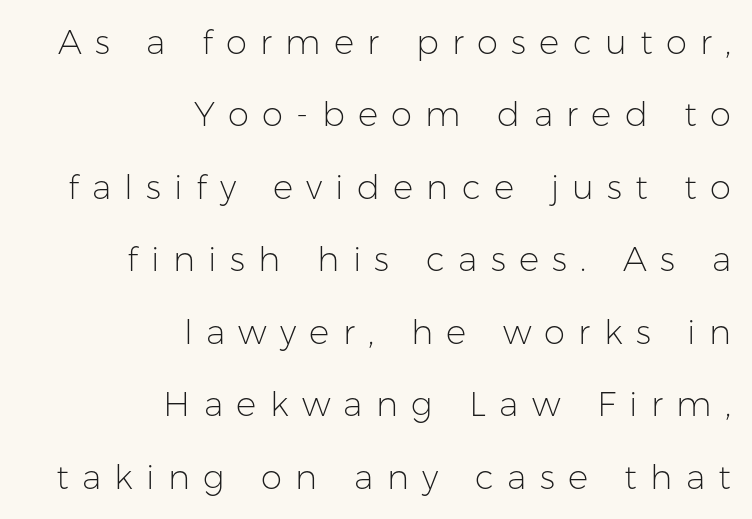
{"serif": "no", "italic": "no", "bold": "no", "weight": "light", "width": "normal", "stroke_contrast": "low", "x_height": "medium", "monospaced": "no", "underline": "no", "align": "right", "line_spacing": "loose", "line_spacing_ratio": 2.13, "letter_spacing": "wide", "letter_spacing_em": 0.39, "glyph_px": 34}
